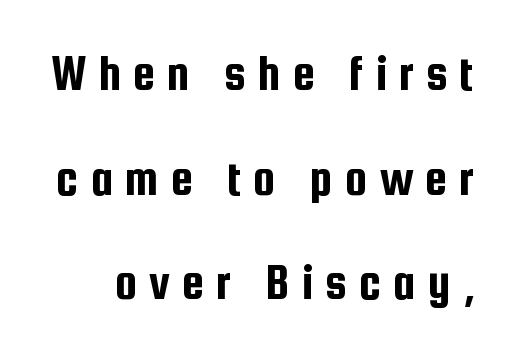
Q: Is the text italic (slanted)? A: No, it is upright.
Q: Is the typeface a serif or a sans-serif typeface? A: Sans-serif.
Q: Is the text underlined? A: No.
Q: Is the spacing between letters normal or unusually wide? A: Unusually wide.
Q: Is the spacing between lines tight, normal or loose? A: Loose.
Q: Width (condensed, normal, or wide)? A: Condensed.
Q: Stroke contrast? A: Low.
Q: x-height? A: Medium.
Q: Monospaced? A: No.
